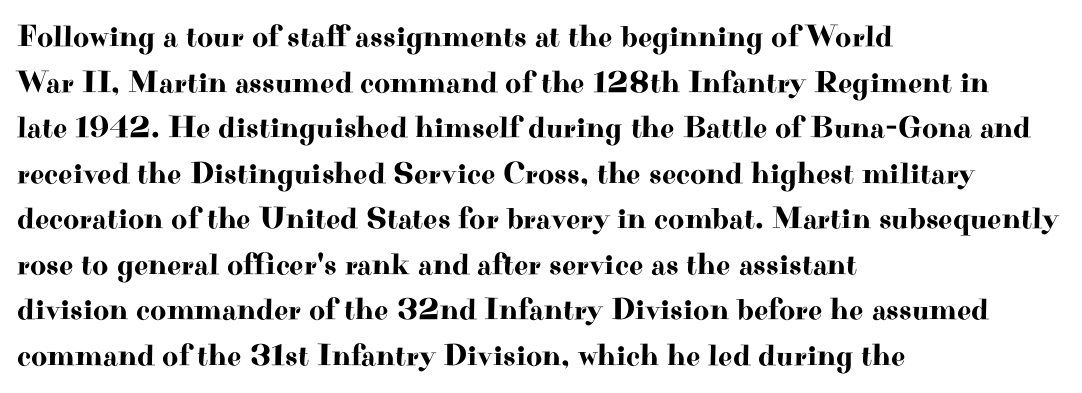
{"serif": "yes", "italic": "no", "width": "wide", "stroke_contrast": "high", "x_height": "small", "monospaced": "no", "underline": "no", "align": "left", "line_spacing": "normal", "line_spacing_ratio": 1.47, "letter_spacing": "normal", "letter_spacing_em": 0.0, "glyph_px": 31}
